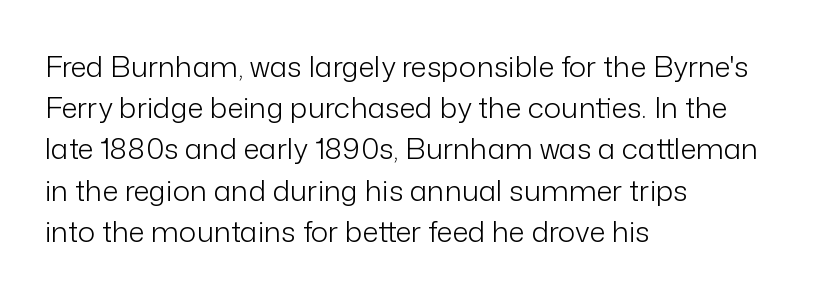
Q: Is the text bold? A: No.
Q: Is the text italic (slanted)? A: No, it is upright.
Q: Is the typeface a serif or a sans-serif typeface? A: Sans-serif.
Q: Is the text underlined? A: No.
Q: How is the paragraph aligned? A: Left-aligned.
Q: Is the spacing between letters normal or unusually wide? A: Normal.
Q: Is the spacing between lines tight, normal or loose? A: Normal.
Q: Width (condensed, normal, or wide)? A: Normal.
Q: Stroke contrast? A: Low.
Q: x-height? A: Medium.
Q: Monospaced? A: No.
